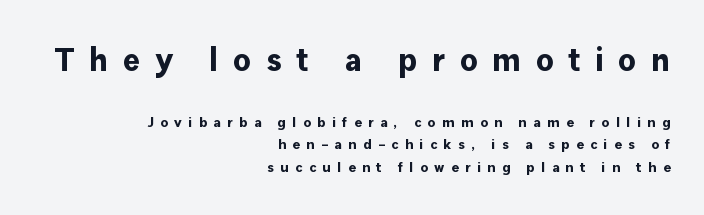
{"serif": "no", "italic": "no", "bold": "yes", "weight": "bold", "width": "normal", "stroke_contrast": "low", "x_height": "medium", "monospaced": "no", "underline": "no", "align": "right", "line_spacing": "normal", "line_spacing_ratio": 1.6, "letter_spacing": "wide", "letter_spacing_em": 0.46, "larger_block": "first", "size_ratio": 2.29, "glyph_px": 32}
